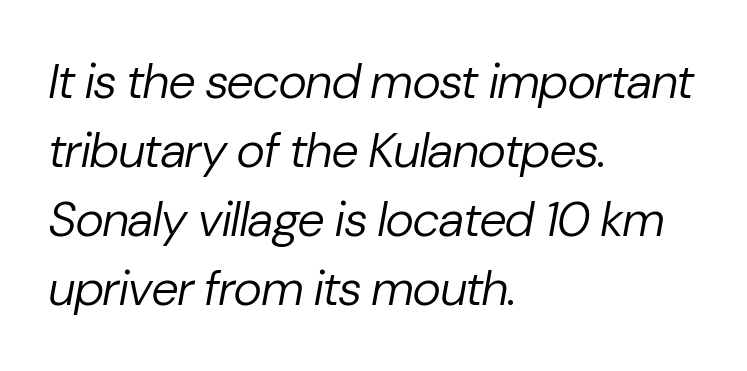
{"italic": "yes", "lean": "right", "slant_degrees": 10, "bold": "no", "weight": "regular", "width": "normal", "stroke_contrast": "low", "x_height": "medium", "monospaced": "no", "underline": "no", "align": "left", "line_spacing": "normal", "line_spacing_ratio": 1.41, "letter_spacing": "normal", "letter_spacing_em": 0.0, "glyph_px": 49}
